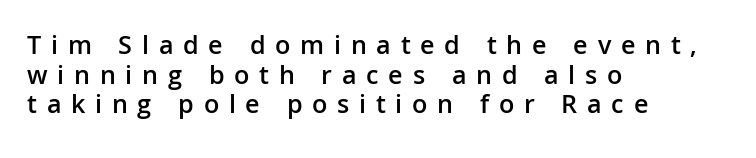
{"italic": "no", "bold": "semi", "underline": "no", "align": "left", "line_spacing": "tight", "line_spacing_ratio": 1.1, "letter_spacing": "wide", "letter_spacing_em": 0.36, "glyph_px": 27}
